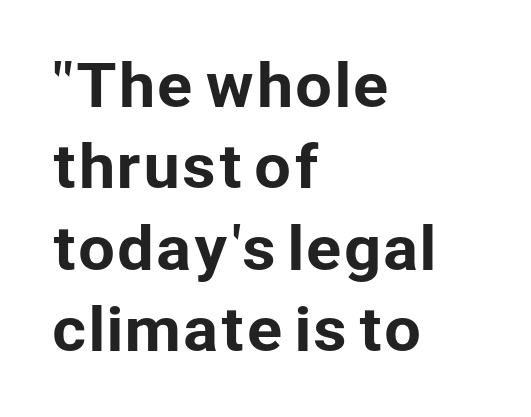
Q: Is the text italic (slanted)? A: No, it is upright.
Q: Is the typeface a serif or a sans-serif typeface? A: Sans-serif.
Q: Is the text underlined? A: No.
Q: How is the paragraph aligned? A: Left-aligned.
Q: Is the spacing between letters normal or unusually wide? A: Normal.
Q: Is the spacing between lines tight, normal or loose? A: Normal.
Q: Width (condensed, normal, or wide)? A: Normal.
Q: Stroke contrast? A: Low.
Q: x-height? A: Medium.
Q: Monospaced? A: No.
